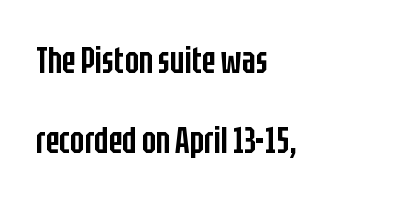
{"serif": "no", "italic": "no", "bold": "semi", "weight": "semibold", "width": "condensed", "stroke_contrast": "low", "x_height": "large", "monospaced": "no", "underline": "no", "align": "left", "line_spacing": "loose", "line_spacing_ratio": 2.16, "letter_spacing": "normal", "letter_spacing_em": 0.0, "glyph_px": 37}
